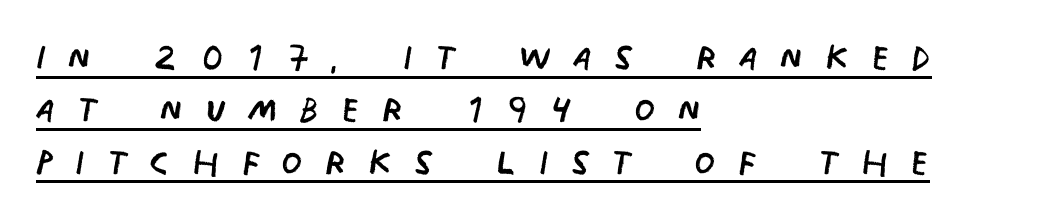
The image shows 48 px regular-weight, condensed sans-serif type; set left-aligned, tight line spacing (1.09x), unusually wide letter spacing (+0.45 em), underlined; low stroke contrast and a large x-height.
